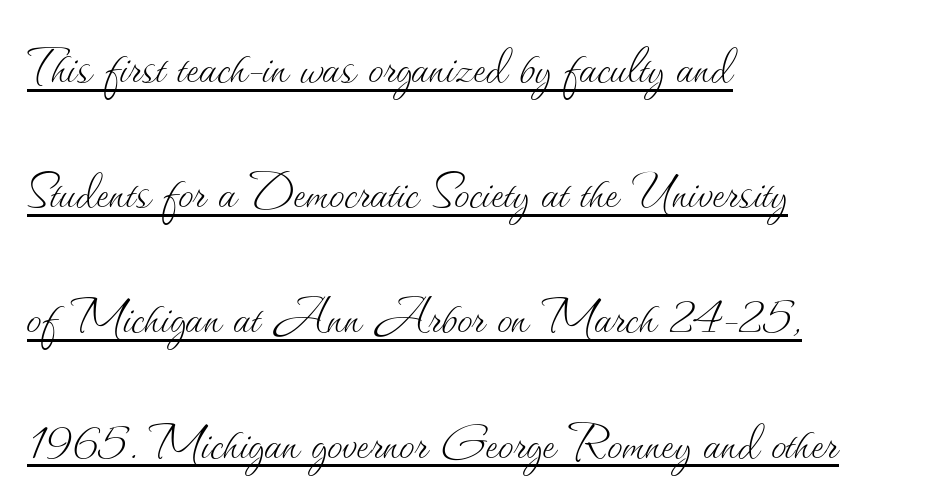
The image shows 62 px thin type; set left-aligned, loose line spacing (2.02x), normal letter spacing, underlined; medium stroke contrast and a small x-height.
